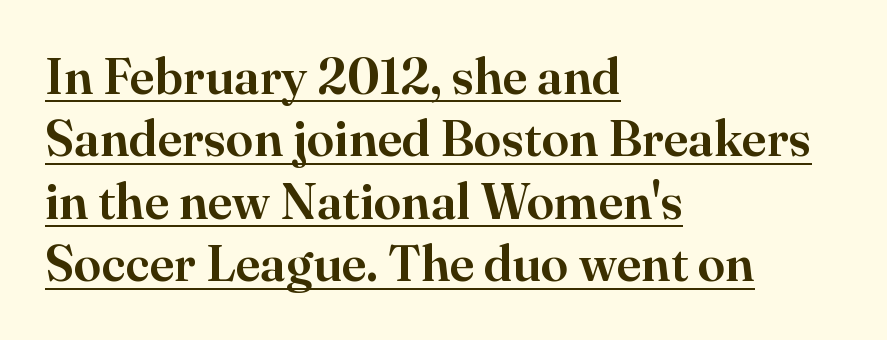
This sample uses plain, unmodified letter spacing. Yep, those are serifs on the letters. Every row of glyphs begins at an identical x-position on the left. A normal amount of white space separates one row of letters from the next. The font's upright variant was chosen for this text.
